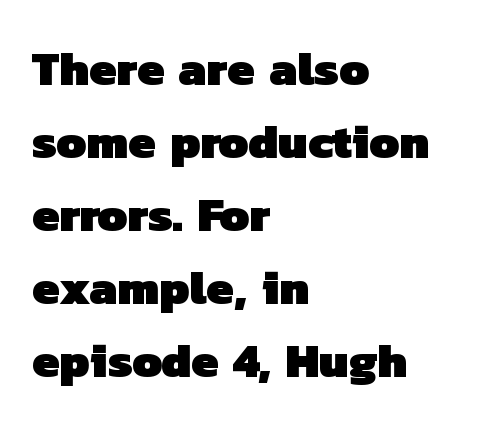
The type is set solid horizontally, with unmodified tracking. One glance says typical: line gaps are just what's usual. The space beneath each line is pristine and unruled. Stroke thickness is high; the sample reads as a true bold. The text was rendered using a sans face with plain stroke endings. If you drew a ruler down the left edge, every line would touch it.
